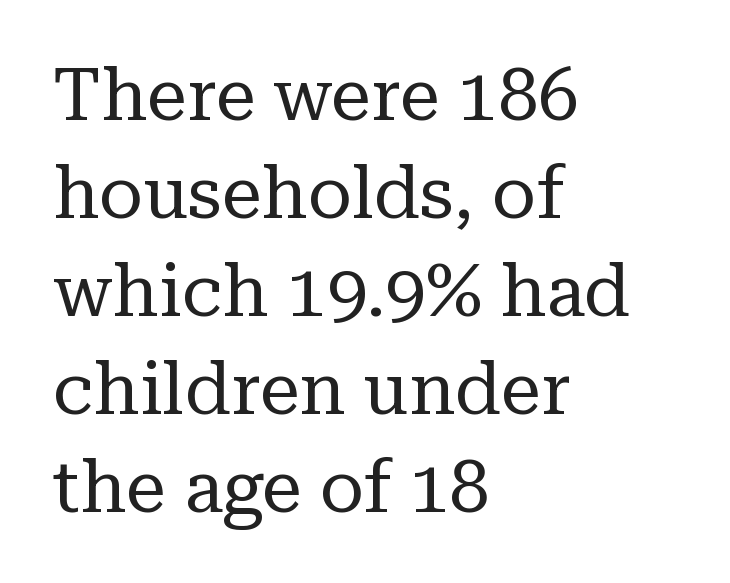
Q: Is the text bold? A: No.
Q: Is the text italic (slanted)? A: No, it is upright.
Q: Is the typeface a serif or a sans-serif typeface? A: Serif.
Q: Is the text underlined? A: No.
Q: How is the paragraph aligned? A: Left-aligned.
Q: Is the spacing between letters normal or unusually wide? A: Normal.
Q: Is the spacing between lines tight, normal or loose? A: Normal.
Q: Width (condensed, normal, or wide)? A: Normal.
Q: Stroke contrast? A: Low.
Q: x-height? A: Medium.
Q: Monospaced? A: No.
